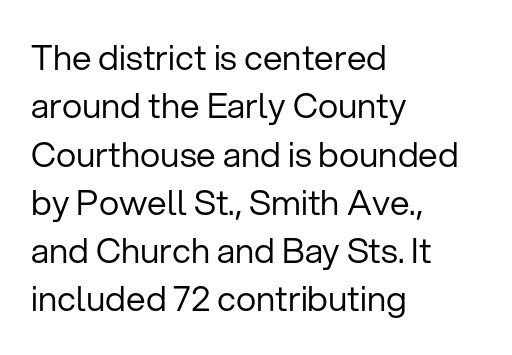
Each letter keeps its own natural width here, so spacing adapts to shape. The space beneath each line is pristine and unruled. Does extra space separate the letters? No, they use regular spacing. The axis of the letterforms is exactly vertical.
